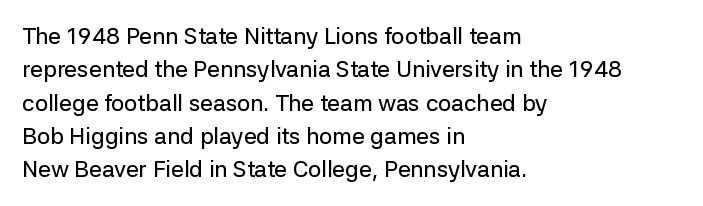
Q: Is the text italic (slanted)? A: No, it is upright.
Q: Is the text underlined? A: No.
Q: How is the paragraph aligned? A: Left-aligned.
Q: Is the spacing between letters normal or unusually wide? A: Normal.
Q: Is the spacing between lines tight, normal or loose? A: Normal.
